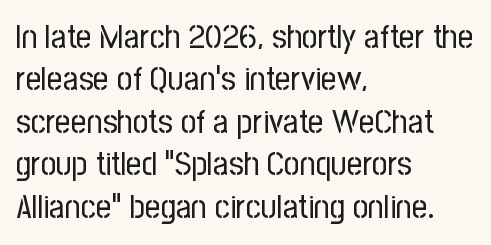
The image shows 34 px regular-weight, condensed sans-serif type, upright; set left-aligned, normal line spacing (1.25x), normal letter spacing, not underlined; low stroke contrast and a medium x-height.
